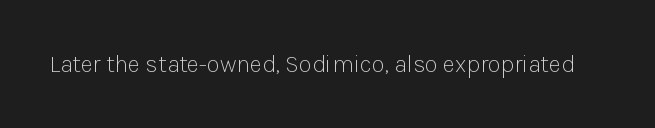
The image shows 24 px text type, upright; set normal letter spacing, not underlined.
